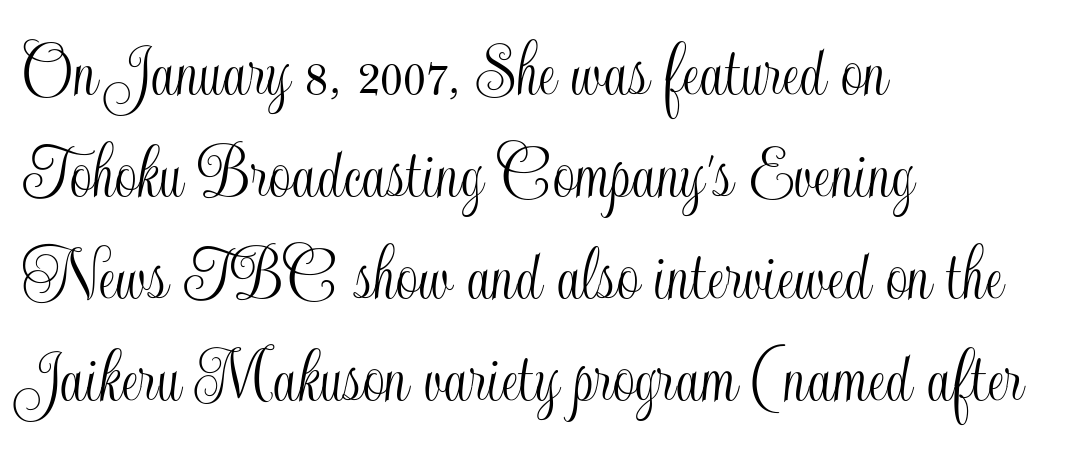
The specimen omits any rule beneath the text block's lines. Compared with typical paragraphs, the rows here are spaced about the same. Looks like regular typesetting: each glyph gets only the width it needs. The paragraph shown leans on its left margin.
